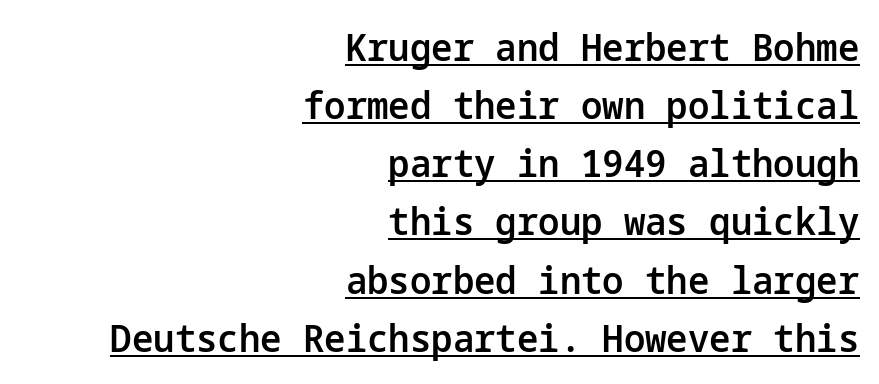
Q: Is the text bold? A: Semi-bold.
Q: Is the text italic (slanted)? A: No, it is upright.
Q: Is the typeface a serif or a sans-serif typeface? A: Sans-serif.
Q: Is the text underlined? A: Yes.
Q: How is the paragraph aligned? A: Right-aligned.
Q: Is the spacing between letters normal or unusually wide? A: Normal.
Q: Is the spacing between lines tight, normal or loose? A: Normal.
Q: Width (condensed, normal, or wide)? A: Normal.
Q: Stroke contrast? A: Low.
Q: x-height? A: Medium.
